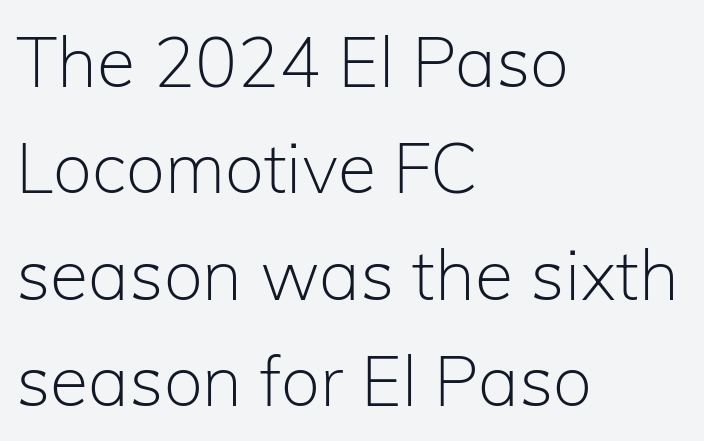
Note the varied advance widths — an 'i' is clearly narrower than an 'm'. A classic flush-left, rag-right setting is used for this passage. This rendering features lettering with no underline. Heaviness? Minimal to ordinary, like unemphasized prose. Successive baselines arrive at the customary interval. Nothing unusual about the tracking: characters are spaced as the font intends.
